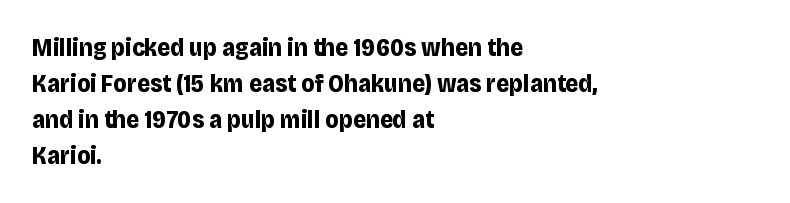
The image shows 25 px bold type, upright; set left-aligned, normal line spacing (1.44x), normal letter spacing, not underlined.
